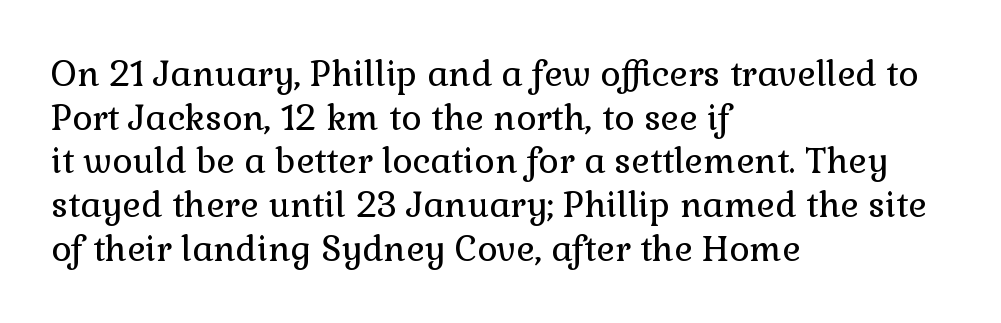
The letters sit at their default tracking, neither squeezed nor spread. Is this a sans? No — the strokes have serifs. The specimen reads as upright at a glance. Quick note: interline space is typical.
